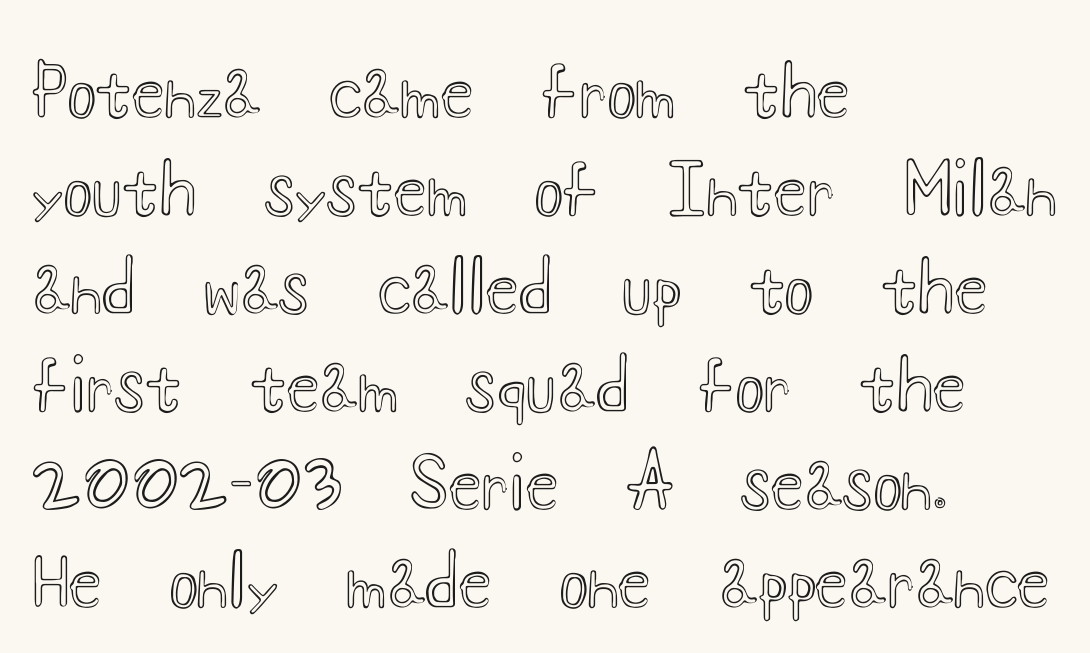
Q: Is the text italic (slanted)? A: No, it is upright.
Q: Is the text underlined? A: No.
Q: How is the paragraph aligned? A: Left-aligned.
Q: Is the spacing between letters normal or unusually wide? A: Normal.
Q: Is the spacing between lines tight, normal or loose? A: Normal.
Q: Width (condensed, normal, or wide)? A: Wide.
Q: x-height? A: Small.
Q: Monospaced? A: No.
